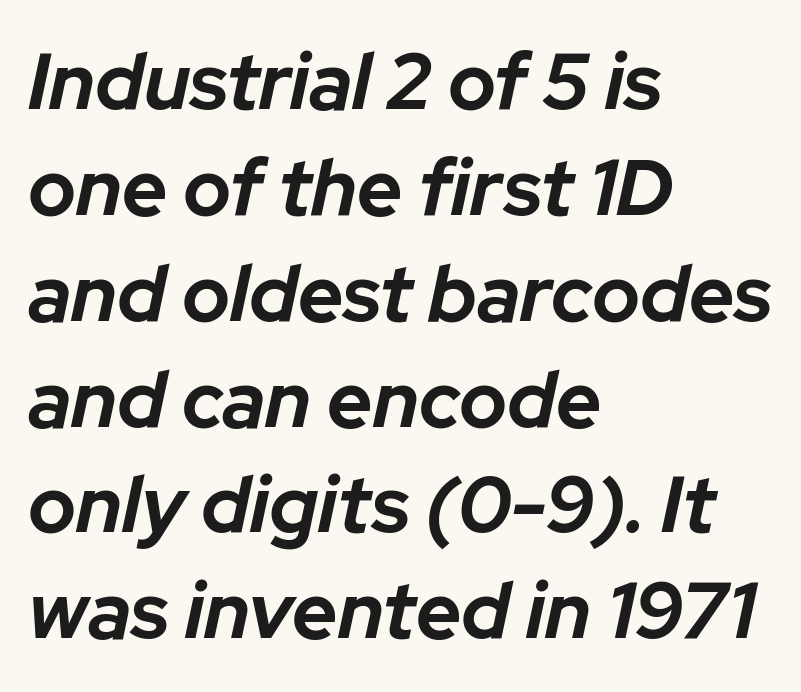
{"italic": "yes", "lean": "right", "slant_degrees": 12, "bold": "yes", "weight": "bold", "width": "normal", "stroke_contrast": "low", "x_height": "medium", "monospaced": "no", "underline": "no", "align": "left", "line_spacing": "normal", "line_spacing_ratio": 1.34, "letter_spacing": "normal", "letter_spacing_em": 0.0, "glyph_px": 79}
